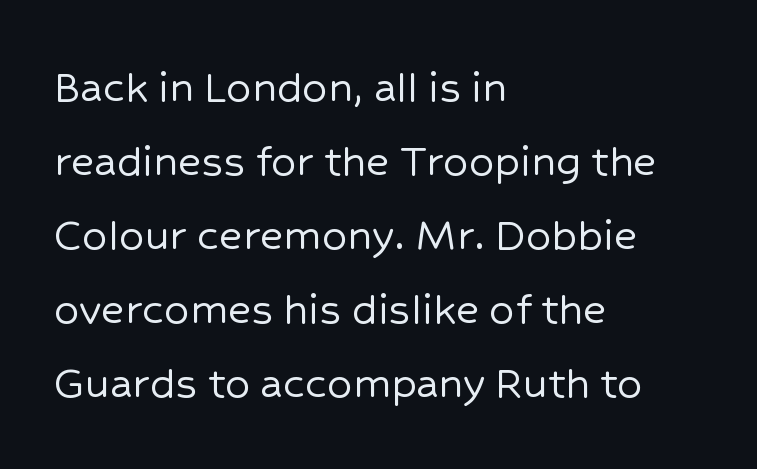
{"serif": "no", "italic": "no", "width": "normal", "stroke_contrast": "low", "x_height": "medium", "monospaced": "no", "underline": "no", "align": "left", "line_spacing": "normal", "line_spacing_ratio": 1.48, "letter_spacing": "normal", "letter_spacing_em": 0.0, "glyph_px": 50}
